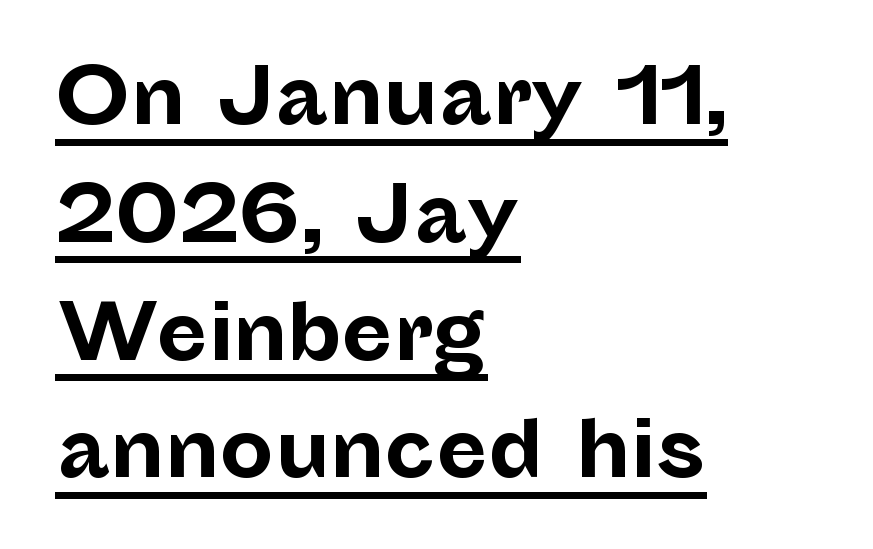
The image shows 76 px bold sans-serif type, upright; set left-aligned, normal line spacing (1.55x), normal letter spacing, underlined; low stroke contrast and a medium x-height.
